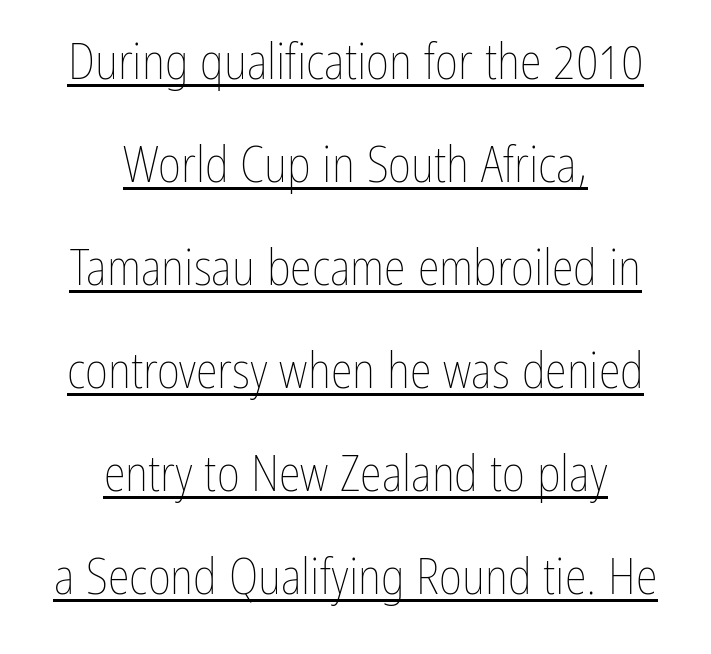
The designer dialed line spacing up above the default. Posture: straight, roman, zero tilt. In CSS terms this would be text-align: center. Note the varied advance widths — an 'i' is clearly narrower than an 'm'. Is the stroke heavy? The answer is a plain regular-or-lighter.
